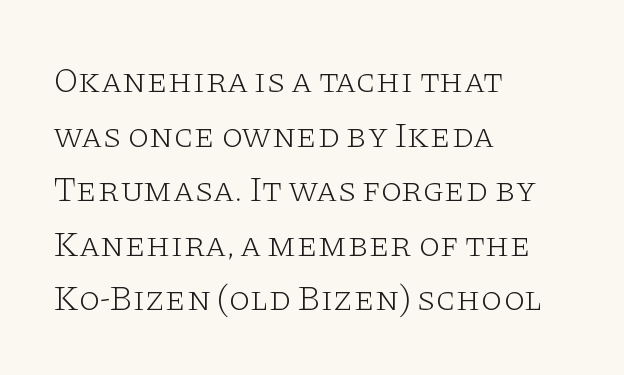
{"serif": "yes", "italic": "no", "bold": "no", "weight": "light", "width": "wide", "stroke_contrast": "low", "x_height": "large", "monospaced": "no", "underline": "no", "align": "left", "line_spacing": "normal", "line_spacing_ratio": 1.56, "letter_spacing": "normal", "letter_spacing_em": 0.0, "glyph_px": 35}
